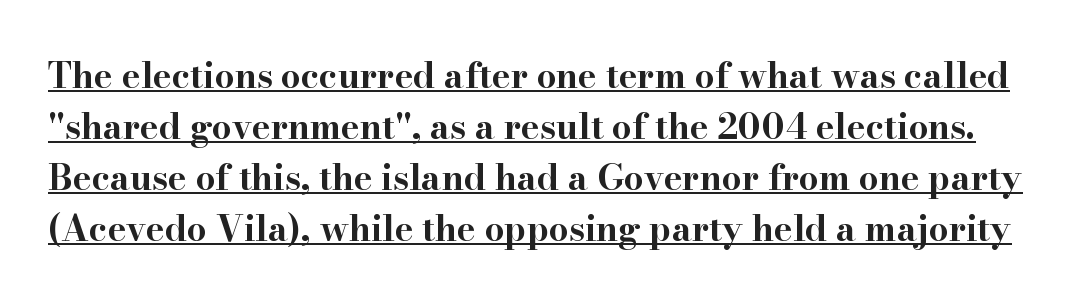
The letters stand straight up with perfectly vertical stems. Spacing verdict: proportional, widths tailored to each character. Stroke terminals: seriffed. Strokes here are thick enough to call this a true bold. Glyph-to-glyph distance matches everyday printed text. Leading matches the norm, producing a regular column.
